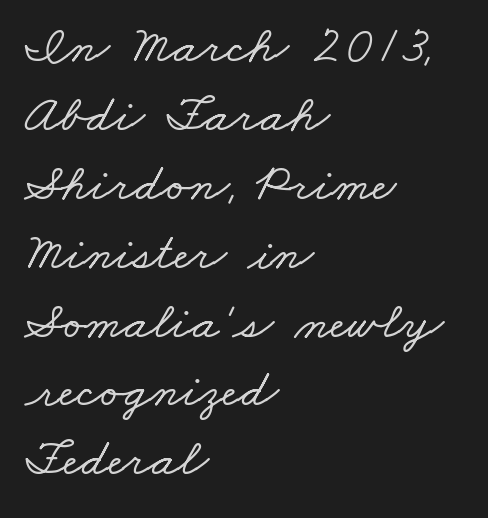
Students, note that the glyphs here touch the page at normal intervals. Type without underlining. What's the leading like? Ordinary, nothing unusual. Is this a fixed-width face? No — the glyphs have proportional, varying widths.
